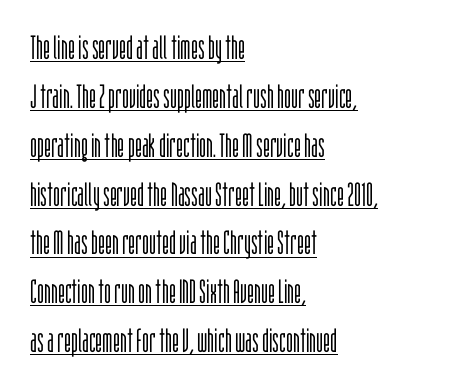
{"serif": "no", "italic": "no", "bold": "no", "weight": "light", "width": "condensed", "stroke_contrast": "low", "x_height": "large", "monospaced": "no", "underline": "yes", "align": "left", "line_spacing": "normal", "line_spacing_ratio": 1.48, "letter_spacing": "normal", "letter_spacing_em": 0.0, "glyph_px": 33}
